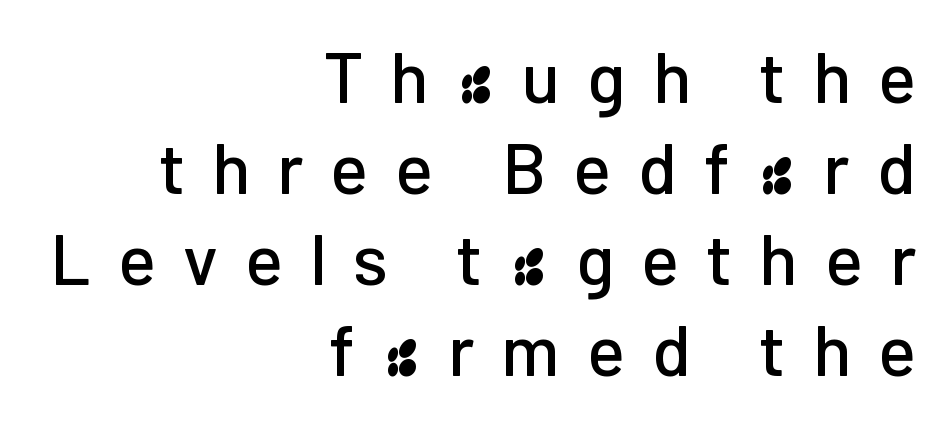
The image shows 71 px sans-serif type, upright; set right-aligned, normal line spacing (1.28x), unusually wide letter spacing (+0.38 em), not underlined; low stroke contrast and a medium x-height.
